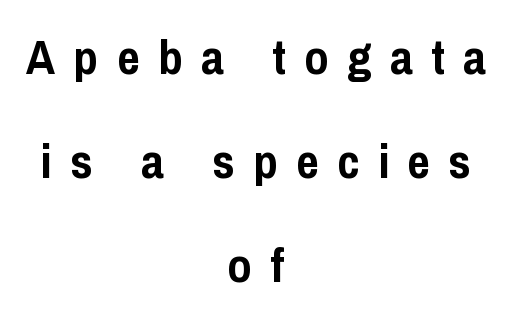
{"serif": "no", "italic": "no", "bold": "yes", "weight": "semibold", "width": "condensed", "stroke_contrast": "low", "x_height": "medium", "monospaced": "no", "underline": "no", "align": "center", "line_spacing": "loose", "line_spacing_ratio": 2.12, "letter_spacing": "wide", "letter_spacing_em": 0.38, "glyph_px": 49}
